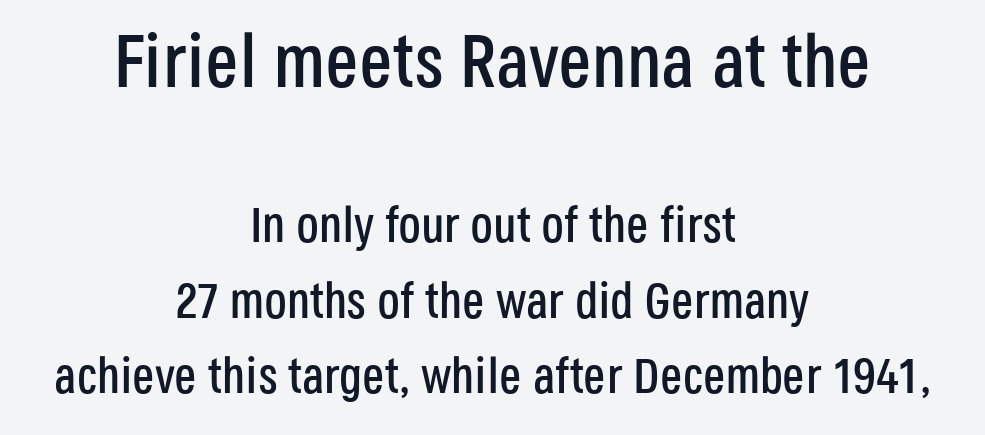
{"serif": "no", "italic": "no", "width": "condensed", "stroke_contrast": "low", "x_height": "large", "monospaced": "no", "underline": "no", "align": "center", "line_spacing": "normal", "line_spacing_ratio": 1.51, "letter_spacing": "normal", "letter_spacing_em": 0.0, "larger_block": "first", "size_ratio": 1.5, "glyph_px": 75}
